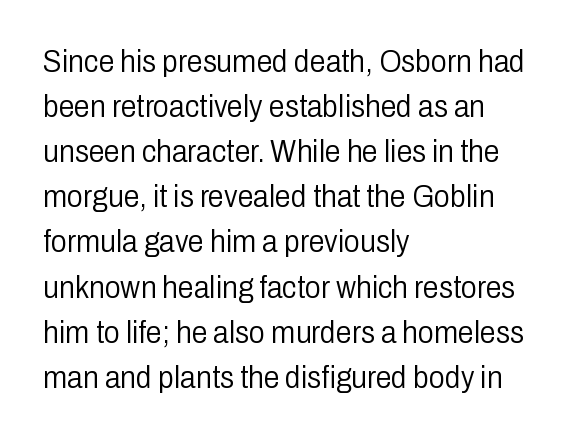
Stems here are at most as thick as an everyday book face. Note: no serifs on the glyphs. Descenders are the only things crossing below the line. Layout note: lines flush left. How would I describe the line gaps? Plain and ordinary.
